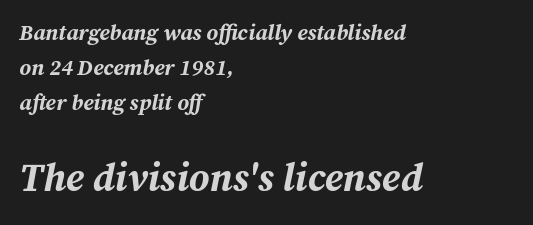
{"italic": "yes", "lean": "right", "slant_degrees": 12, "bold": "yes", "weight": "bold", "width": "normal", "stroke_contrast": "medium", "x_height": "medium", "monospaced": "no", "underline": "no", "align": "left", "line_spacing": "normal", "line_spacing_ratio": 1.59, "letter_spacing": "normal", "letter_spacing_em": 0.0, "larger_block": "second", "size_ratio": 1.77, "glyph_px": 39}
